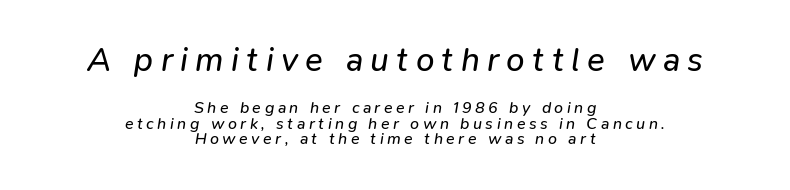
The image shows 33 px regular-weight type, italic (leaning right); set centered, tight line spacing (0.97x), unusually wide letter spacing (+0.22 em), not underlined; the first (top) block is 2.06x larger; low stroke contrast and a medium x-height.
